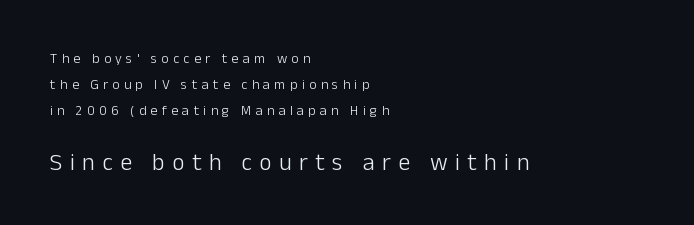
Q: Is the text bold? A: No.
Q: Is the text italic (slanted)? A: No, it is upright.
Q: Is the text underlined? A: No.
Q: How is the paragraph aligned? A: Left-aligned.
Q: Is the spacing between letters normal or unusually wide? A: Unusually wide.
Q: Which block of text is set in a larger size, the first (top) or the second (bottom)? A: The second (bottom) one.
